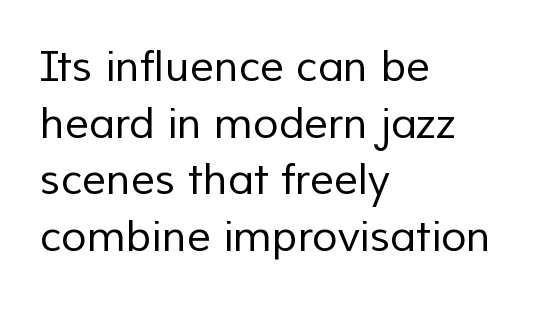
The image shows 42 px regular-weight sans-serif type; set left-aligned, normal line spacing (1.35x), normal letter spacing, not underlined; low stroke contrast and a medium x-height.
